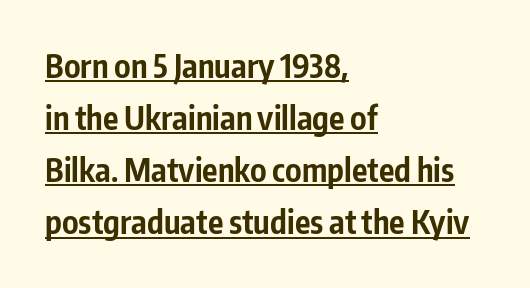
The letters stand upright; this is a roman face. A typesetter would call this proportional, since set widths differ per character. In terms of weight, the rendering is a true, heavy bold. Letterform terminals end flat and unadorned throughout the passage.
